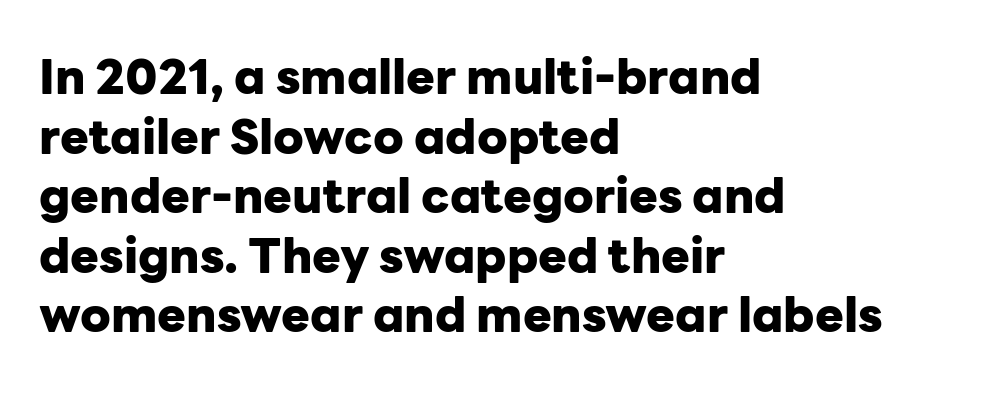
The image shows 48 px heavy sans-serif type, upright; set left-aligned, line spacing 1.24x, normal letter spacing, not underlined; low stroke contrast and a medium x-height.
